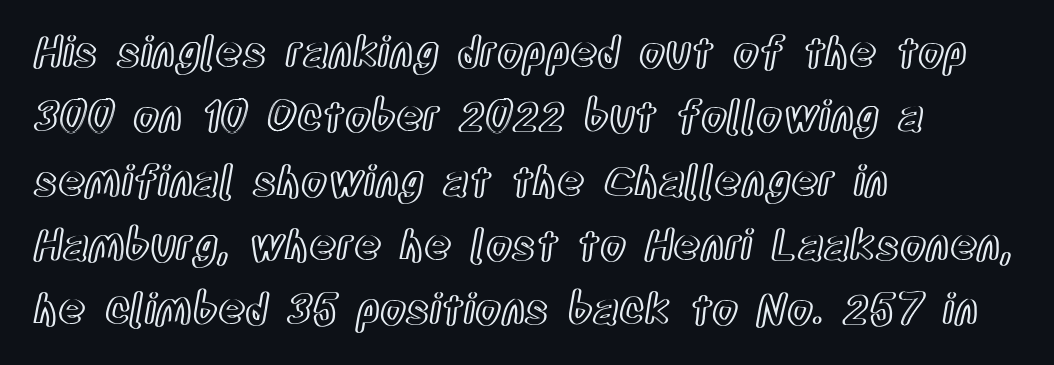
{"width": "condensed", "x_height": "large", "monospaced": "no", "underline": "no", "align": "left", "line_spacing": "normal", "line_spacing_ratio": 1.53, "letter_spacing": "normal", "letter_spacing_em": 0.0, "glyph_px": 42}
